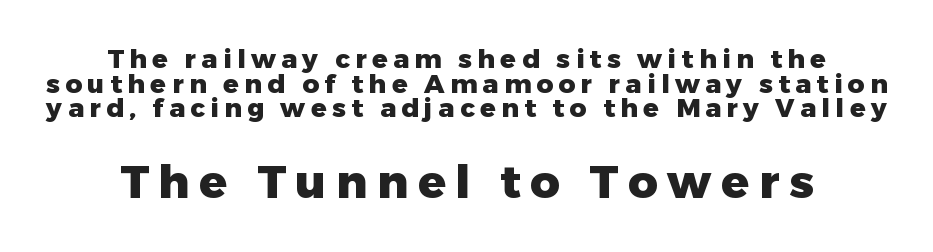
The image shows 46 px heavy sans-serif type, upright; set centered, tight line spacing (0.95x), unusually wide letter spacing (+0.21 em), not underlined; the second (bottom) block is 1.77x larger; low stroke contrast and a medium x-height.
